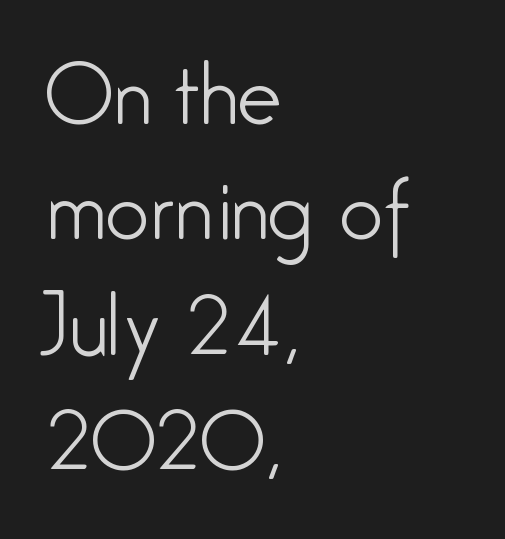
The image shows 78 px light, condensed sans-serif type, upright; set left-aligned, normal line spacing (1.48x), normal letter spacing, not underlined; low stroke contrast and a medium x-height.
